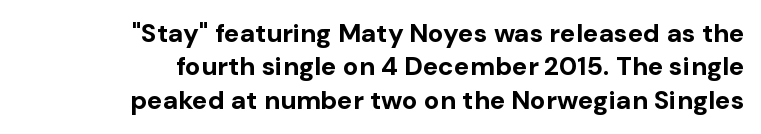
The image shows 26 px bold type, upright; set right-aligned, normal line spacing (1.28x), normal letter spacing, not underlined.
